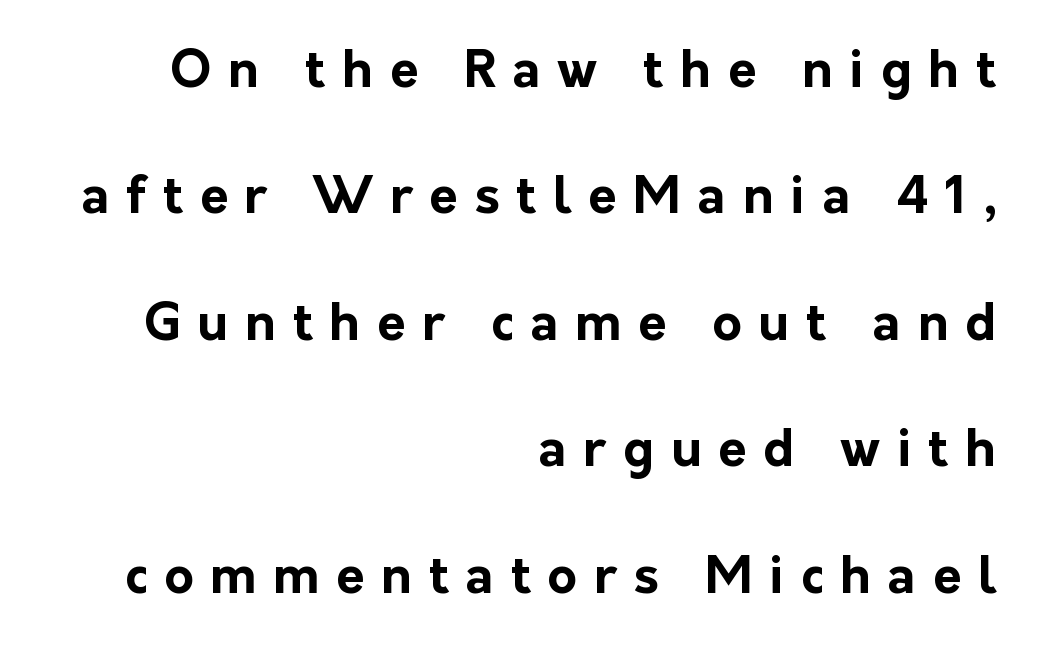
Q: Is the text bold? A: Yes.
Q: Is the text italic (slanted)? A: No, it is upright.
Q: Is the typeface a serif or a sans-serif typeface? A: Sans-serif.
Q: Is the text underlined? A: No.
Q: How is the paragraph aligned? A: Right-aligned.
Q: Is the spacing between letters normal or unusually wide? A: Unusually wide.
Q: Is the spacing between lines tight, normal or loose? A: Loose.
Q: Width (condensed, normal, or wide)? A: Normal.
Q: Stroke contrast? A: Low.
Q: x-height? A: Medium.
Q: Monospaced? A: No.
